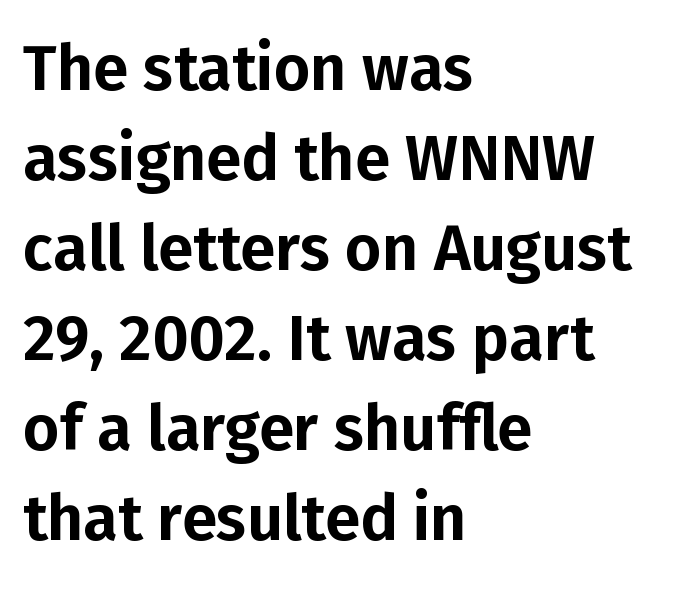
Line beginnings align vertically; line endings do not. Typographically, this falls in the sans-serif category. The space directly below the letters is spotless. Tracking value appears to be zero — textbook default spacing.
